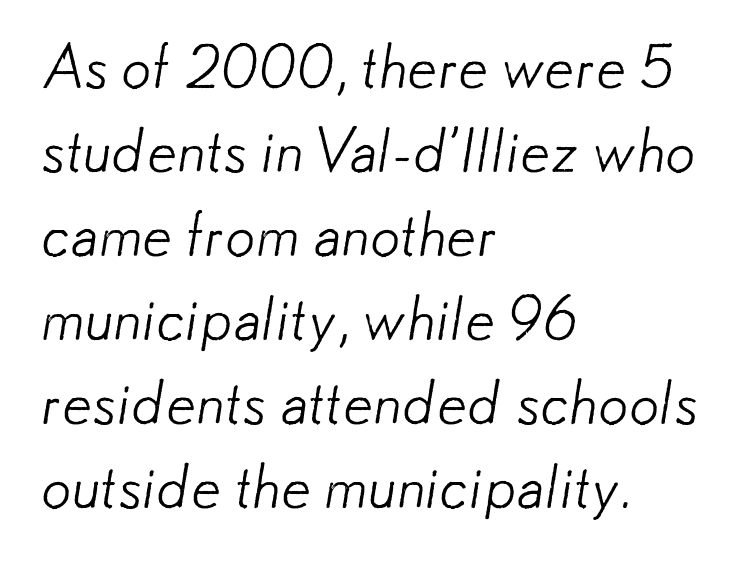
{"serif": "no", "bold": "no", "weight": "light", "width": "normal", "stroke_contrast": "low", "x_height": "small", "monospaced": "no", "underline": "no", "align": "left", "line_spacing": "normal", "line_spacing_ratio": 1.4, "letter_spacing": "normal", "letter_spacing_em": 0.0, "glyph_px": 60}
